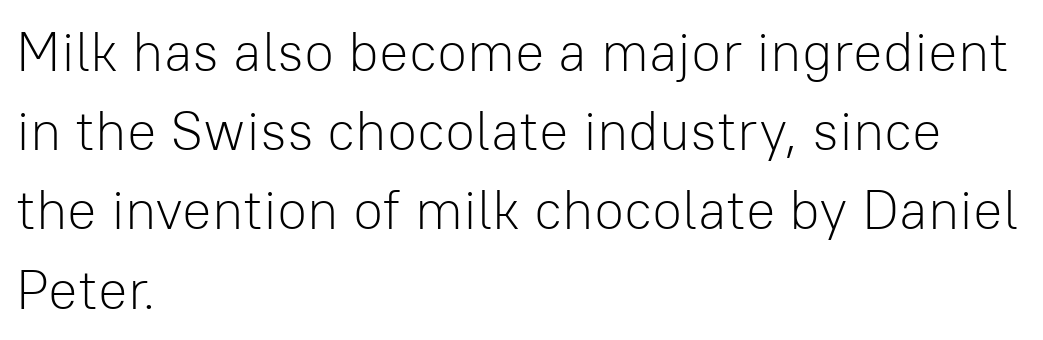
The glyphs in this specimen are sans serif. Only glyphs here, with clear space below each row. If you drew a ruler down the left edge, every line would touch it. The letterforms sit shoulder to shoulder at normal distance. This is not heavy type; no bold has been used. Spacing verdict: proportional, widths tailored to each character.
